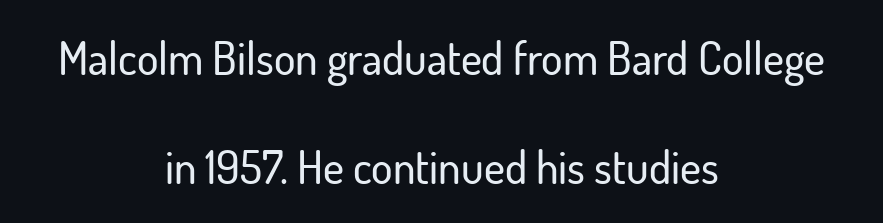
Q: Is the text italic (slanted)? A: No, it is upright.
Q: Is the typeface a serif or a sans-serif typeface? A: Sans-serif.
Q: Is the text underlined? A: No.
Q: How is the paragraph aligned? A: Centered.
Q: Is the spacing between letters normal or unusually wide? A: Normal.
Q: Is the spacing between lines tight, normal or loose? A: Loose.
Q: Width (condensed, normal, or wide)? A: Normal.
Q: Stroke contrast? A: Low.
Q: x-height? A: Small.
Q: Monospaced? A: No.
